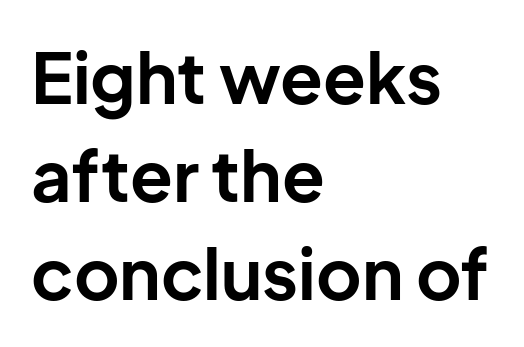
Q: Is the text bold? A: Yes.
Q: Is the text italic (slanted)? A: No, it is upright.
Q: Is the typeface a serif or a sans-serif typeface? A: Sans-serif.
Q: Is the text underlined? A: No.
Q: How is the paragraph aligned? A: Left-aligned.
Q: Is the spacing between letters normal or unusually wide? A: Normal.
Q: Is the spacing between lines tight, normal or loose? A: Normal.
Q: Width (condensed, normal, or wide)? A: Normal.
Q: Stroke contrast? A: Low.
Q: x-height? A: Medium.
Q: Monospaced? A: No.
